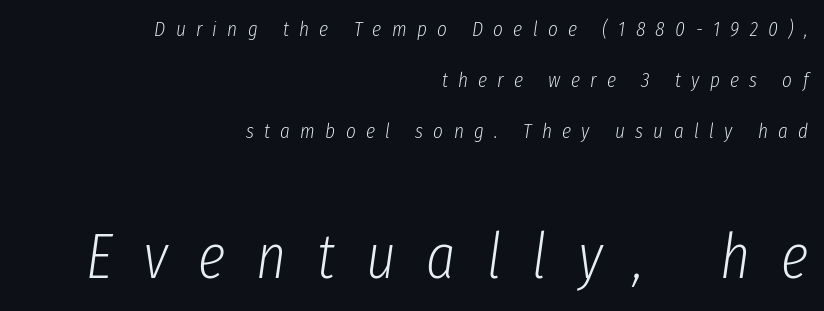
A flush-right, rag-left setting is used for this passage. Students, note that the glyphs here are deliberately spaced far apart. Nothing heavy about these letters — not bold at all. This sample trades compactness for vertical openness between lines.
